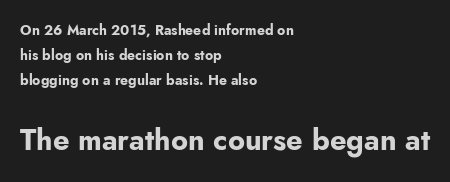
Letterform terminals end flat and unadorned throughout the passage. The strokes are fattened all the way to bold. A classic flush-left, rag-right setting is used for this passage. The type sits square on the baseline with zero lean. Tracking here is standard; glyphs follow each other at the usual distance.
